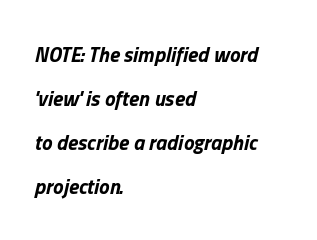
Q: Is the text bold? A: Yes.
Q: Is the text italic (slanted)? A: Yes, it leans right by about 13 degrees.
Q: Is the text underlined? A: No.
Q: How is the paragraph aligned? A: Left-aligned.
Q: Is the spacing between letters normal or unusually wide? A: Normal.
Q: Is the spacing between lines tight, normal or loose? A: Loose.
